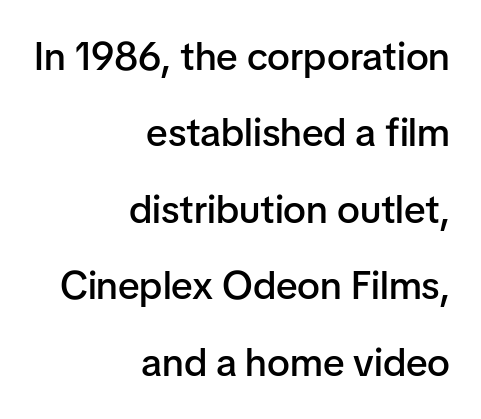
Interline gaps are noticeably wide in this sample. These lines are composed in type without serifs. Notice how the passage keeps a crisp vertical edge on the right only. If you drew a line through each stem, it would be perfectly vertical. The gaps between neighbouring characters are ordinary and unremarkable. No word sits above an underline.
